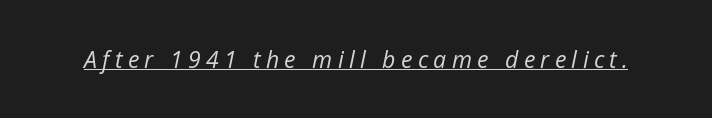
The weight tops out at a normal text grade. The gaps between neighbouring characters are conspicuously large. The typesetter has applied underlining to the passage shown. The font's italic variant was chosen for this text.
